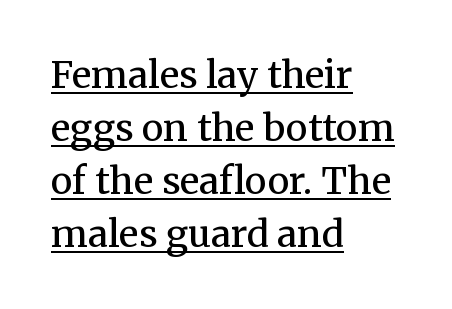
Line spacing here is normal. The gaps between neighbouring characters are ordinary and unremarkable. Like a heading marked for emphasis, these lines bear an underscore. Unlike italic type, these characters show no tilt at all. Is this a fixed-width face? No — the glyphs have proportional, varying widths.
